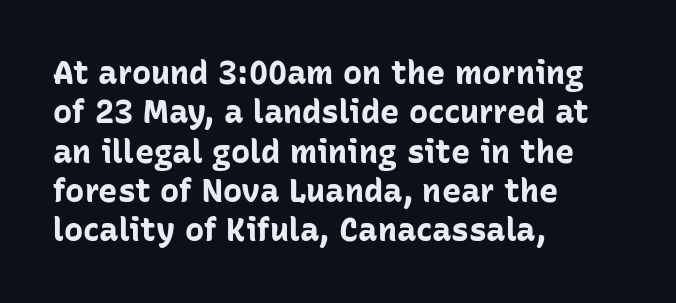
Quick note: underline off. Line starts are locked; line ends wander. Each letter keeps its own natural width here, so spacing adapts to shape. Its strokes are broad and dark, the hallmark of bold type.
